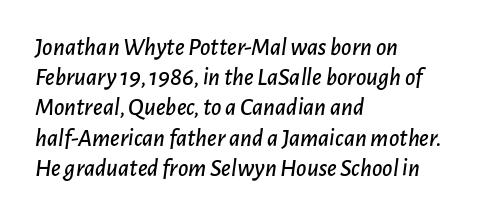
These lines keep a tight, regular rhythm from letter to letter. A student would call this left alignment; a typographer would say flush left, rag right. Letters rest on an invisible, unmarked baseline. Yep, that's italic — everything's leaning.
